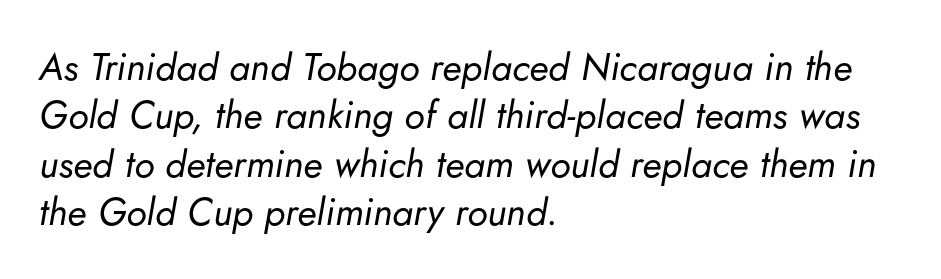
{"italic": "yes", "lean": "right", "slant_degrees": 5, "bold": "no", "weight": "regular", "width": "normal", "stroke_contrast": "low", "x_height": "small", "monospaced": "no", "underline": "no", "align": "left", "line_spacing": "normal", "line_spacing_ratio": 1.27, "letter_spacing": "normal", "letter_spacing_em": 0.0, "glyph_px": 38}
